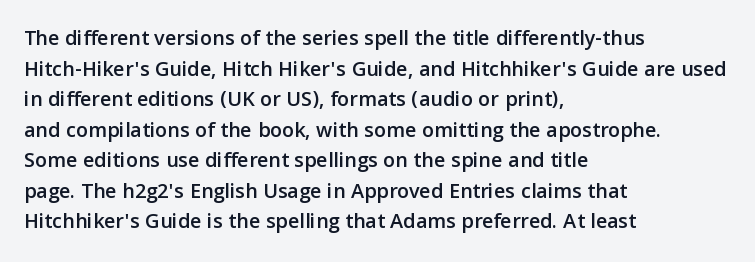
{"italic": "no", "underline": "no", "align": "left", "line_spacing": "normal", "line_spacing_ratio": 1.39, "letter_spacing": "normal", "letter_spacing_em": 0.0, "glyph_px": 22}
